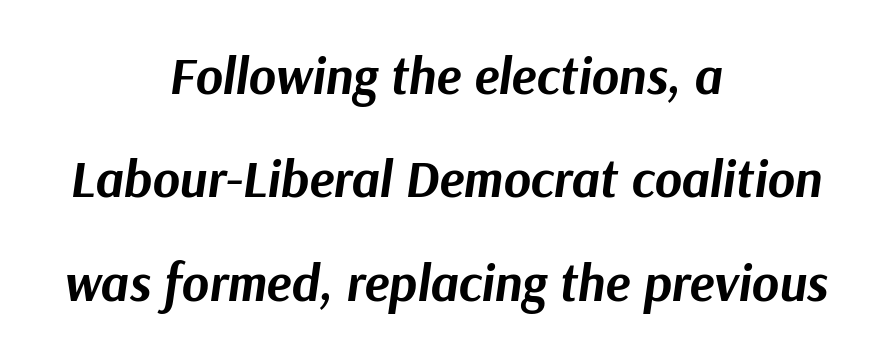
Q: Is the text bold? A: Yes.
Q: Is the text italic (slanted)? A: Yes, it leans right by about 9 degrees.
Q: Is the text underlined? A: No.
Q: How is the paragraph aligned? A: Centered.
Q: Is the spacing between letters normal or unusually wide? A: Normal.
Q: Is the spacing between lines tight, normal or loose? A: Loose.
Q: Width (condensed, normal, or wide)? A: Normal.
Q: Stroke contrast? A: Medium.
Q: x-height? A: Medium.
Q: Monospaced? A: No.
